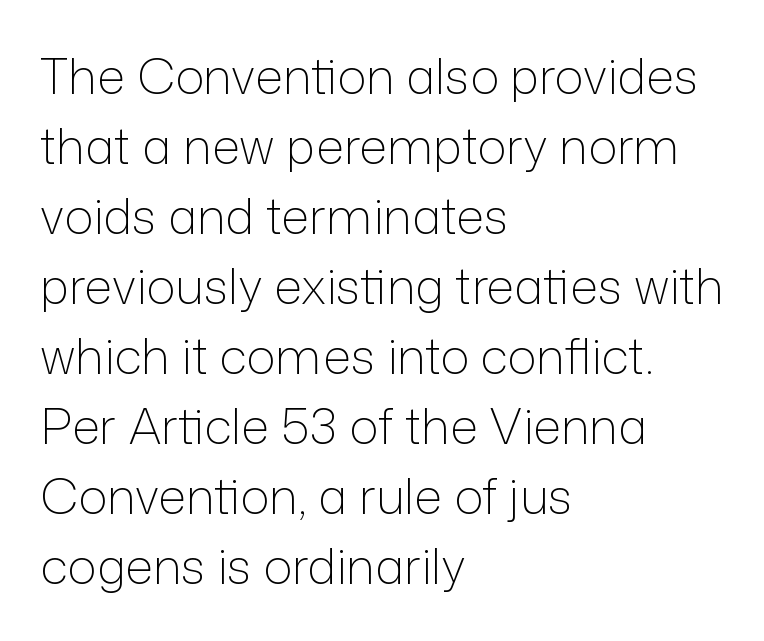
Q: Is the text bold? A: No.
Q: Is the text italic (slanted)? A: No, it is upright.
Q: Is the typeface a serif or a sans-serif typeface? A: Sans-serif.
Q: Is the text underlined? A: No.
Q: How is the paragraph aligned? A: Left-aligned.
Q: Is the spacing between letters normal or unusually wide? A: Normal.
Q: Is the spacing between lines tight, normal or loose? A: Normal.
Q: Width (condensed, normal, or wide)? A: Normal.
Q: Stroke contrast? A: Low.
Q: x-height? A: Medium.
Q: Monospaced? A: No.
